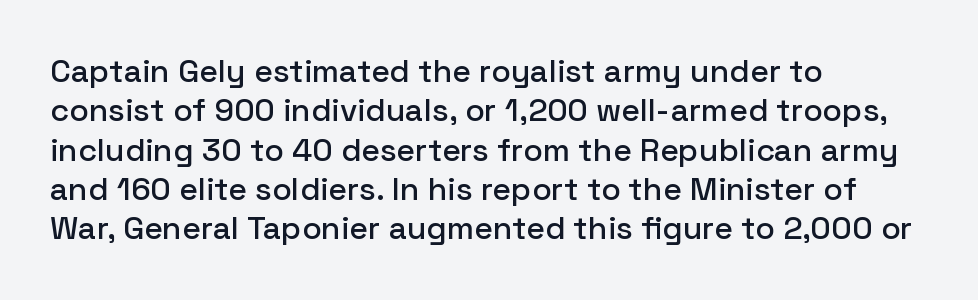
{"serif": "no", "italic": "no", "width": "normal", "stroke_contrast": "low", "x_height": "medium", "monospaced": "no", "underline": "no", "align": "left", "line_spacing_ratio": 1.23, "letter_spacing": "normal", "letter_spacing_em": 0.0, "glyph_px": 32}
